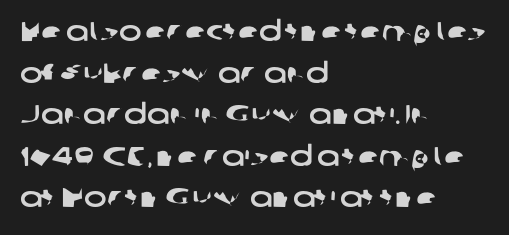
Q: Is the text underlined? A: No.
Q: How is the paragraph aligned? A: Left-aligned.
Q: Is the spacing between letters normal or unusually wide? A: Normal.
Q: Is the spacing between lines tight, normal or loose? A: Normal.
